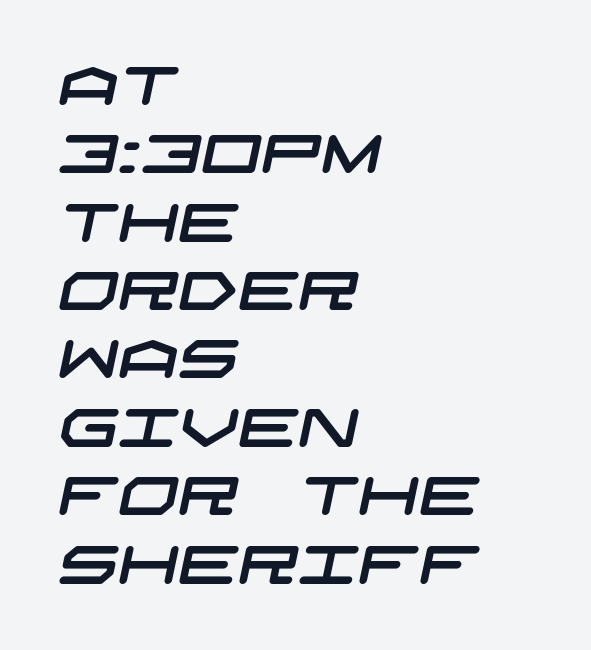
The image shows 53 px wide sans-serif type; set left-aligned, normal line spacing (1.29x), normal letter spacing, not underlined; low stroke contrast and a large x-height.
